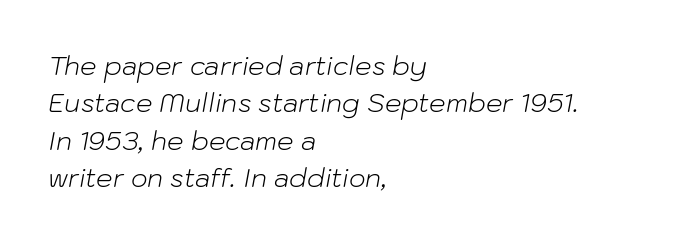
{"italic": "yes", "lean": "right", "slant_degrees": 10, "bold": "no", "underline": "no", "align": "left", "line_spacing": "normal", "line_spacing_ratio": 1.44, "letter_spacing": "normal", "letter_spacing_em": 0.0, "glyph_px": 26}
